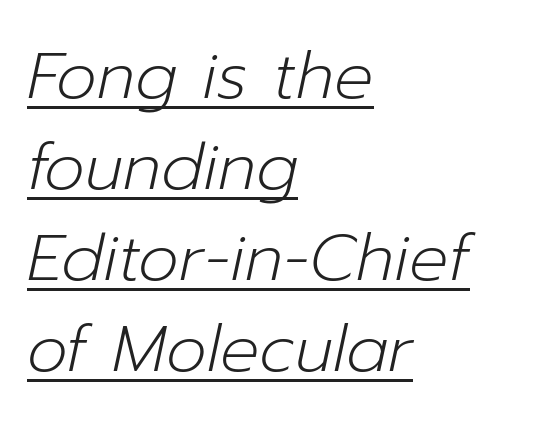
Q: Is the text bold? A: No.
Q: Is the text italic (slanted)? A: Yes, it leans right by about 12 degrees.
Q: Is the text underlined? A: Yes.
Q: How is the paragraph aligned? A: Left-aligned.
Q: Is the spacing between letters normal or unusually wide? A: Normal.
Q: Is the spacing between lines tight, normal or loose? A: Normal.
Q: Width (condensed, normal, or wide)? A: Normal.
Q: Stroke contrast? A: Low.
Q: x-height? A: Medium.
Q: Monospaced? A: No.
